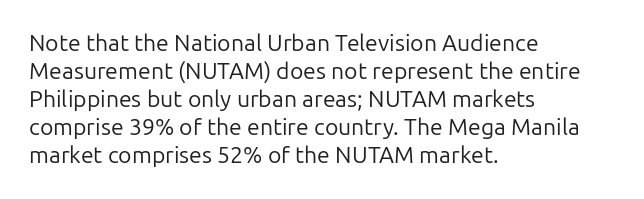
Q: Is the text bold? A: No.
Q: Is the text italic (slanted)? A: No, it is upright.
Q: Is the text underlined? A: No.
Q: How is the paragraph aligned? A: Left-aligned.
Q: Is the spacing between letters normal or unusually wide? A: Normal.
